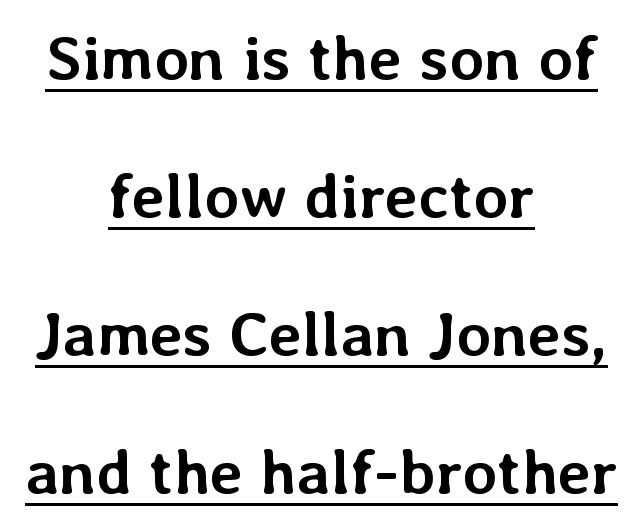
The image shows 63 px semibold type, upright; set centered, loose line spacing (2.19x), normal letter spacing, underlined; low stroke contrast and a medium x-height.
